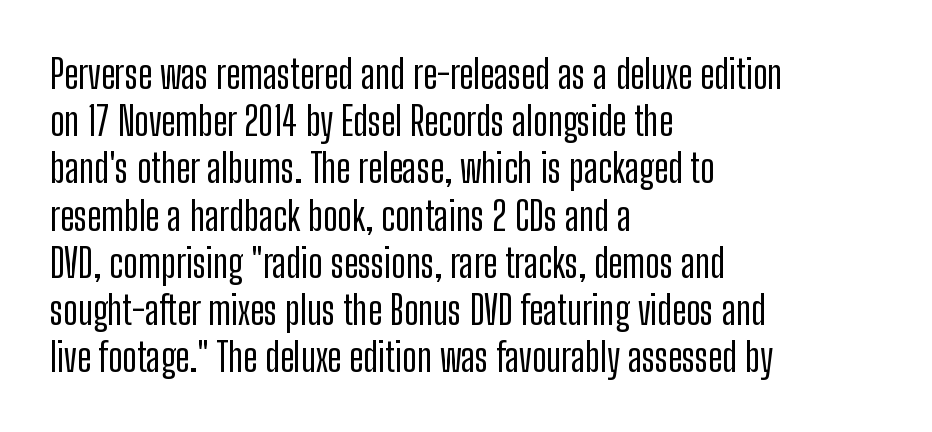
The image shows 39 px condensed sans-serif type, upright; set left-aligned, line spacing 1.21x, normal letter spacing, not underlined; low stroke contrast and a medium x-height.
